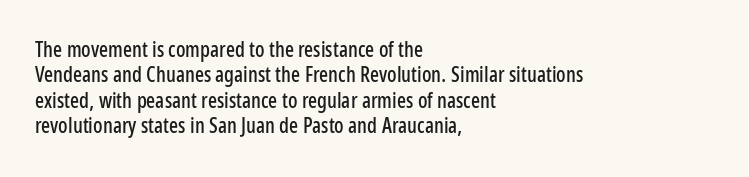
Q: Is the text italic (slanted)? A: No, it is upright.
Q: Is the text underlined? A: No.
Q: How is the paragraph aligned? A: Left-aligned.
Q: Is the spacing between letters normal or unusually wide? A: Normal.
